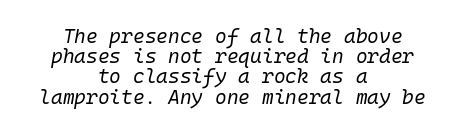
{"italic": "yes", "lean": "right", "slant_degrees": 10, "bold": "no", "underline": "no", "align": "center", "line_spacing": "tight", "line_spacing_ratio": 1.01, "letter_spacing": "normal", "letter_spacing_em": 0.0, "glyph_px": 20}
